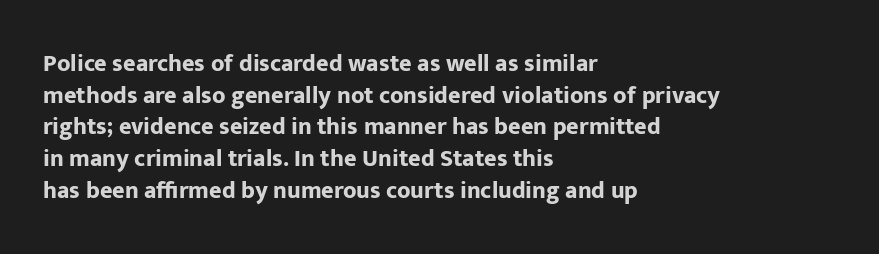
The image shows 24 px bold type, upright; set left-aligned, normal line spacing (1.32x), normal letter spacing, not underlined.
